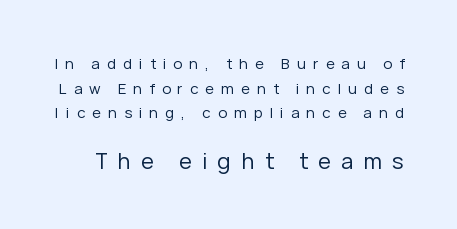
The image shows 22 px text type, upright; set normal line spacing (1.65x), unusually wide letter spacing (+0.47 em), not underlined; the second (bottom) block is 1.47x larger.
